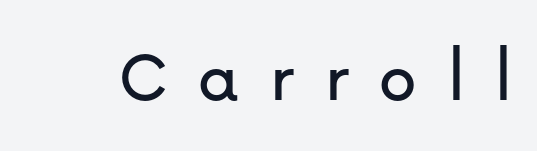
It's the straight-up-and-down kind of type. Tracking here is generous; glyphs stand well apart from one another. The specimen omits any rule beneath the text block's lines. Spacing verdict: proportional, widths tailored to each character. Is this a sans? Yes — the strokes have no serifs.
